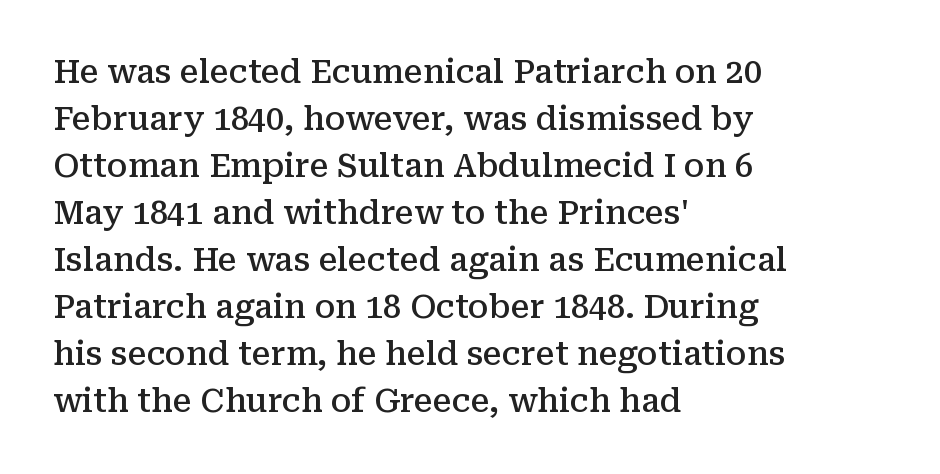
Q: Is the text bold? A: Semi-bold.
Q: Is the text italic (slanted)? A: No, it is upright.
Q: Is the typeface a serif or a sans-serif typeface? A: Serif.
Q: Is the text underlined? A: No.
Q: How is the paragraph aligned? A: Left-aligned.
Q: Is the spacing between letters normal or unusually wide? A: Normal.
Q: Is the spacing between lines tight, normal or loose? A: Normal.
Q: Width (condensed, normal, or wide)? A: Normal.
Q: Stroke contrast? A: Medium.
Q: x-height? A: Medium.
Q: Monospaced? A: No.
